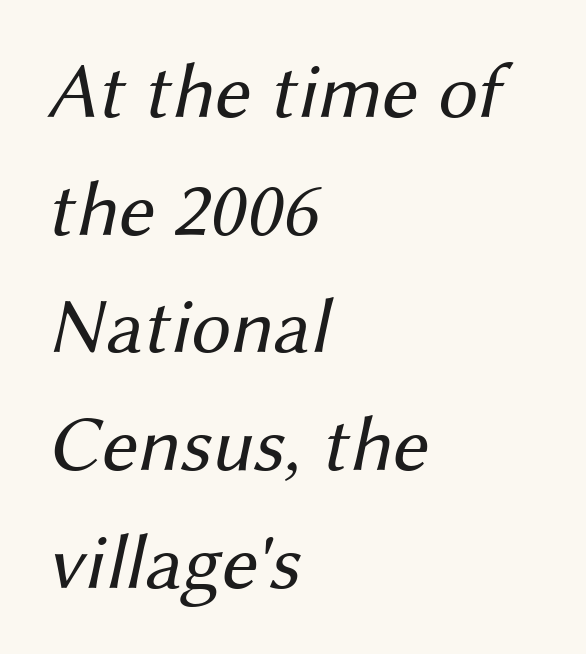
Proportional: the letters do not fall into vertical columns. The passage shown stacks its lines at a standard gap. The paragraph shown leans on its left margin. Look at the tracking — it's just the regular setting, nothing added. No word sits above an underline.
